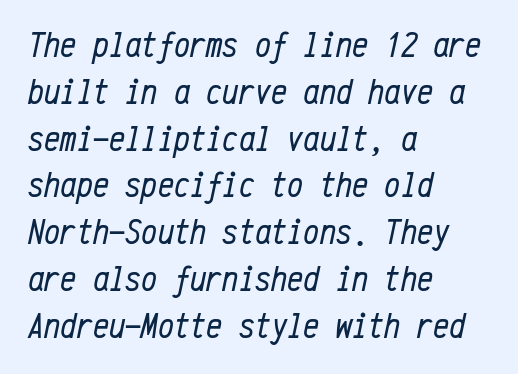
The image shows 36 px regular-weight, condensed type, italic (leaning right), monospaced; set left-aligned, normal line spacing (1.3x), normal letter spacing, not underlined; low stroke contrast and a medium x-height.
